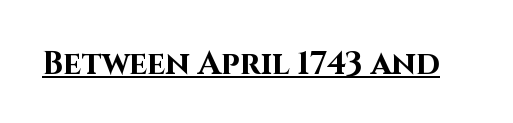
The font family rendered here belongs to the sans-serif group. Notice how the stems are strictly vertical — no italics here. Students, this is bold: see how much ink each stroke carries. Each word holds together tightly as a unit, with standard inter-letter gaps. Beneath each row of characters lies a ruled line.
